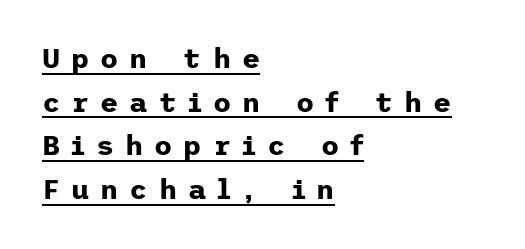
Unlike italic type, these characters show no tilt at all. No feet cap the strokes, marking this as sans-serif type. These lines carry a lot of weight — the face is fully bold. Line starts are locked; line ends wander. The line-height multiplier appears to be the usual default. Someone cranked the tracking dial way up on this one.
